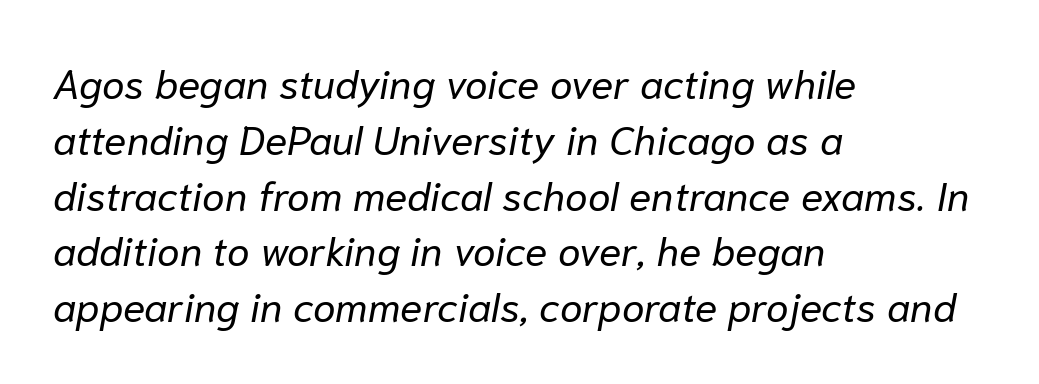
Unbolded letterforms with no extra heft. Leading: standard. Descender tails drop into unmarked territory. This is oblique type, the kind used for emphasis or titles.
